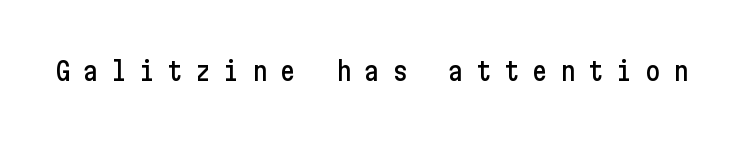
Just letters on the line, the space beneath them empty. Designer's note — italics off, roman on. The tracking jumps out immediately: characters are airy and widely separated.
